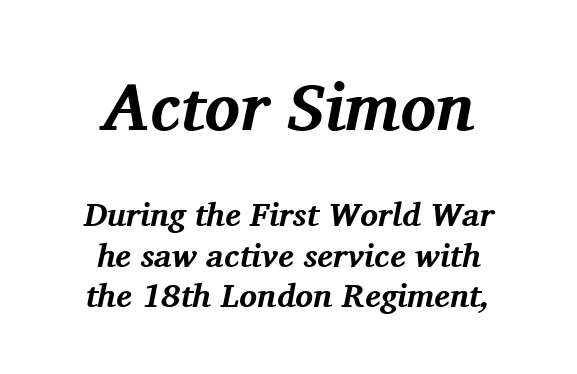
{"serif": "yes", "italic": "yes", "lean": "right", "slant_degrees": 11, "bold": "yes", "weight": "bold", "width": "normal", "stroke_contrast": "medium", "x_height": "medium", "monospaced": "no", "underline": "no", "align": "center", "line_spacing_ratio": 1.24, "letter_spacing": "normal", "letter_spacing_em": 0.0, "larger_block": "first", "size_ratio": 2.0, "glyph_px": 66}
